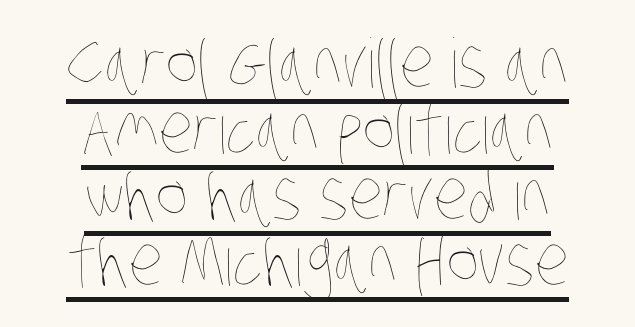
{"bold": "no", "weight": "thin", "width": "condensed", "stroke_contrast": "low", "x_height": "large", "monospaced": "no", "underline": "yes", "align": "center", "line_spacing": "tight", "line_spacing_ratio": 0.97, "letter_spacing": "normal", "letter_spacing_em": 0.0, "glyph_px": 68}
